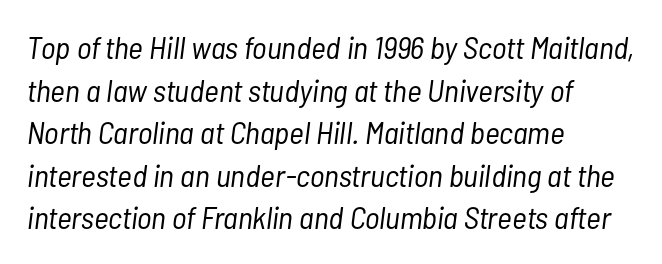
The image shows 32 px light, condensed type, italic (leaning right); set left-aligned, normal line spacing (1.33x), normal letter spacing, not underlined; low stroke contrast and a medium x-height.
